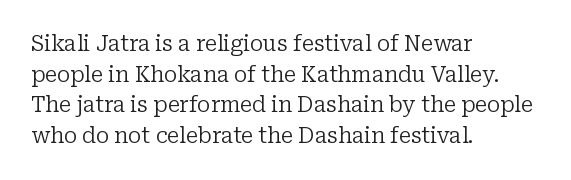
{"italic": "no", "bold": "no", "underline": "no", "align": "left", "line_spacing": "normal", "line_spacing_ratio": 1.46, "letter_spacing": "normal", "letter_spacing_em": 0.0, "glyph_px": 21}
